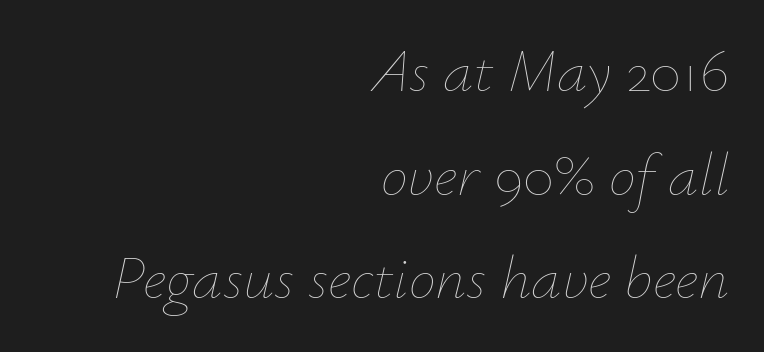
The image shows 61 px thin type, italic (leaning right); set right-aligned, normal line spacing (1.7x), normal letter spacing, not underlined; low stroke contrast and a small x-height.
